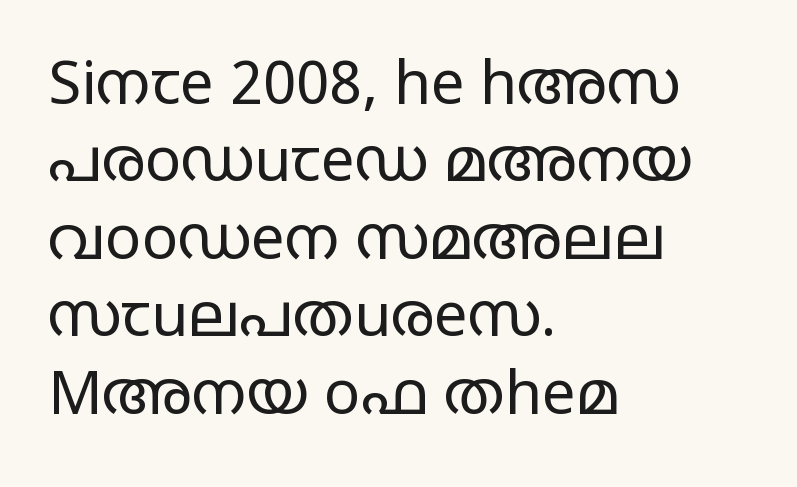
The image shows 60 px regular-weight, wide sans-serif type, upright; set left-aligned, normal line spacing (1.29x), normal letter spacing, not underlined; low stroke contrast and a large x-height.
